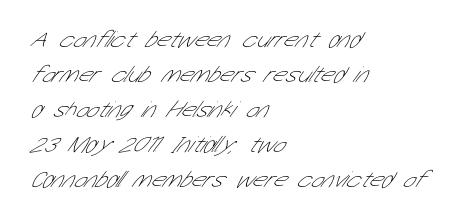
The image shows 23 px text type; set left-aligned, normal line spacing (1.52x), normal letter spacing, not underlined.
